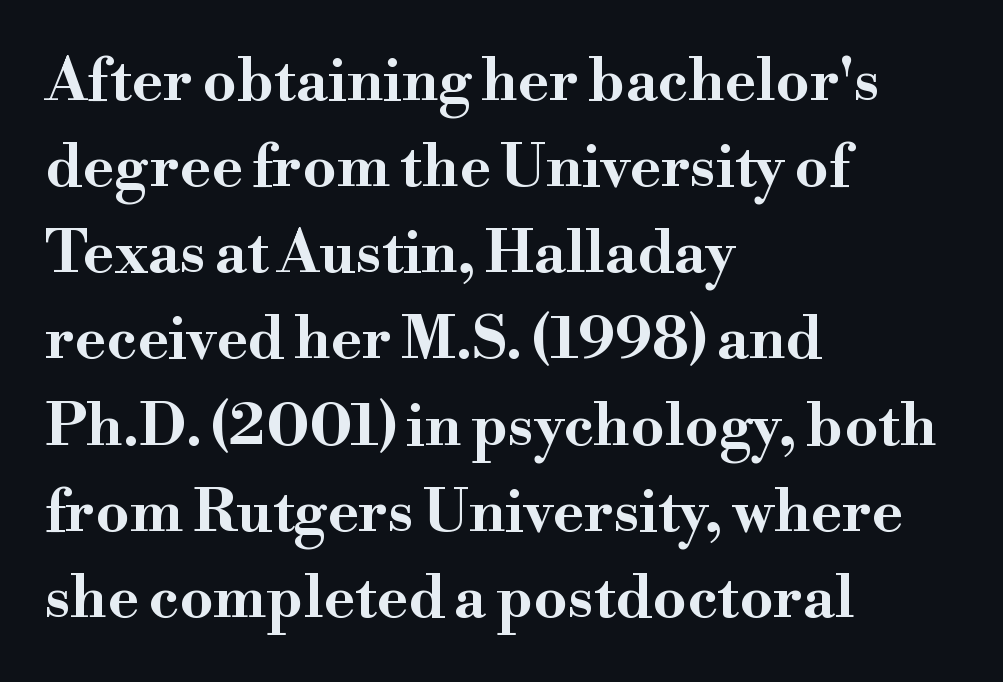
The face used here is rendered with its standard letterfit. This rendering uses left alignment, leaving the right contour irregular. This sample keeps an unexceptional amount of space between lines. Does the lettering tilt? It doesn't — this is upright. I'd call this a serif setting — the letters wear small feet.
